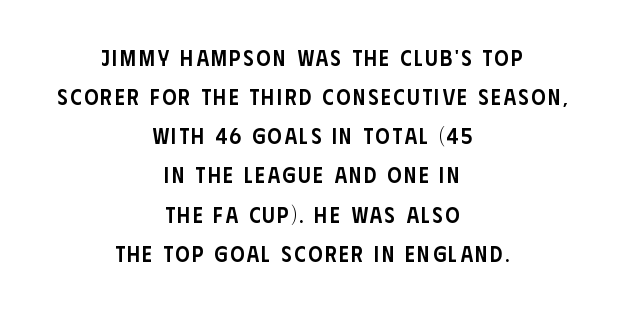
{"italic": "no", "bold": "semi", "underline": "no", "align": "center", "line_spacing_ratio": 1.78, "glyph_px": 22}
